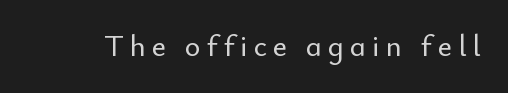
Think of a printed novel: that variable character pitch is what you see here. The type is letterspaced generously, with wide tracking. Font category for this specimen: sans-serif. Posture: vertical. Beneath every word, the page is bare.
